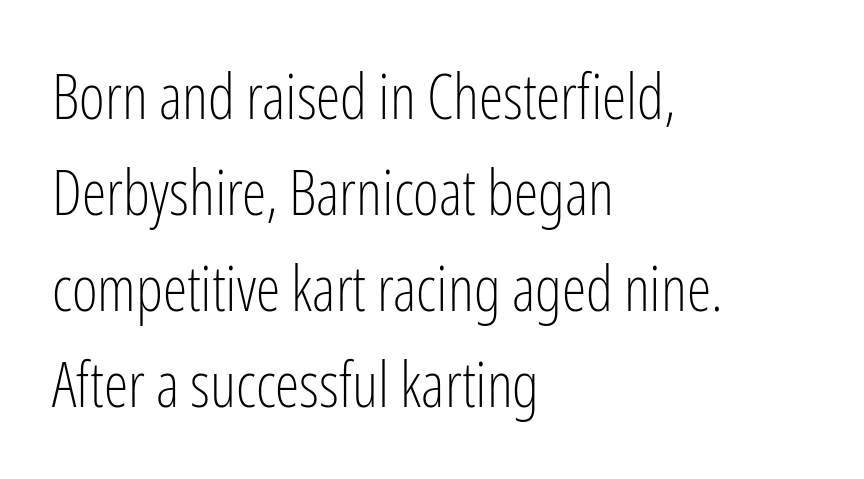
The image shows 62 px light, condensed sans-serif type, upright; set left-aligned, normal line spacing (1.55x), normal letter spacing, not underlined; low stroke contrast and a medium x-height.
